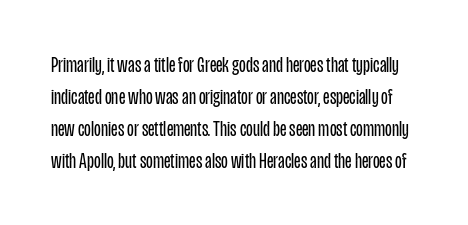
{"italic": "no", "bold": "no", "underline": "no", "line_spacing": "normal", "line_spacing_ratio": 1.45, "letter_spacing": "normal", "letter_spacing_em": 0.0, "glyph_px": 22}
